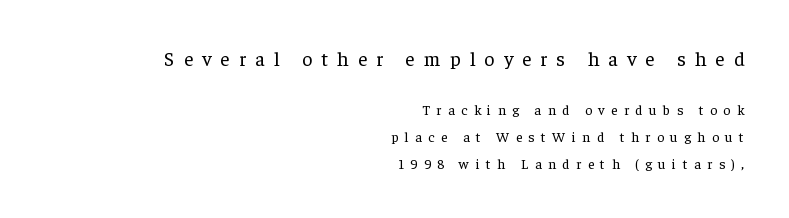
A bare baseline throughout the passage. Vertical spacing — loose. The passage shown is not bold in any degree. Nope, not italic — everything's standing straight. Casual observation: everything's shoved over to the right. Bigger letters appear in the top chunk; the bottom chunk is reduced.
